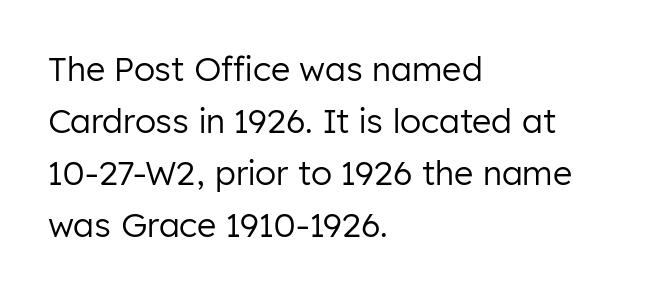
Q: Is the text bold? A: No.
Q: Is the text italic (slanted)? A: No, it is upright.
Q: Is the typeface a serif or a sans-serif typeface? A: Sans-serif.
Q: Is the text underlined? A: No.
Q: How is the paragraph aligned? A: Left-aligned.
Q: Is the spacing between letters normal or unusually wide? A: Normal.
Q: Is the spacing between lines tight, normal or loose? A: Normal.
Q: Width (condensed, normal, or wide)? A: Normal.
Q: Stroke contrast? A: Low.
Q: x-height? A: Medium.
Q: Monospaced? A: No.
